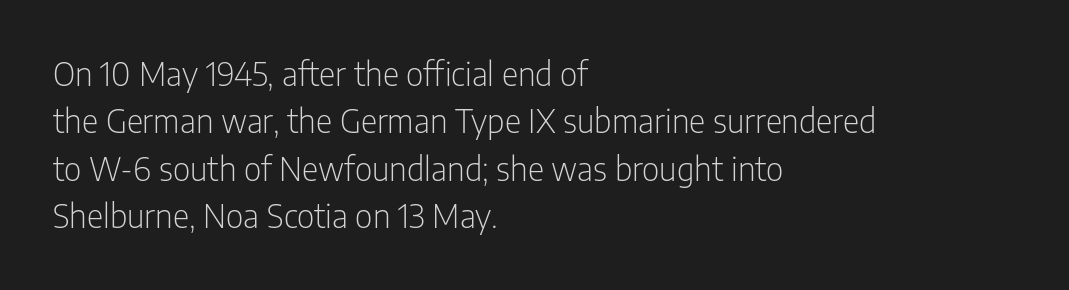
It's the straight-up-and-down kind of type. Clear beneath every line of the passage. A typesetter would call this zero additional tracking. The passage shown is not bold in any degree.
